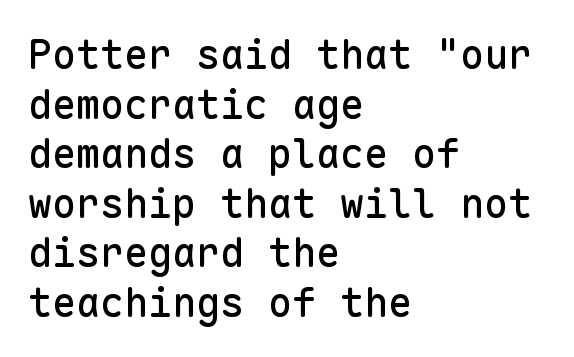
The image shows 40 px sans-serif type, upright, monospaced; set left-aligned, line spacing 1.24x, normal letter spacing, not underlined; low stroke contrast and a medium x-height.
